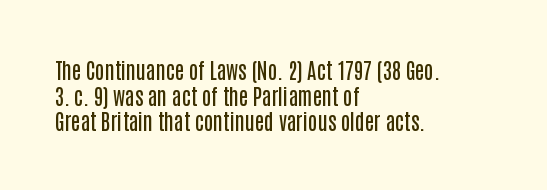
The image shows 21 px text type, upright; set left-aligned, line spacing 1.22x, normal letter spacing, not underlined.
